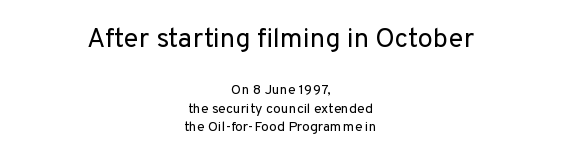
The face used here appears at its bigger size in the upper chunk. Every row of glyphs is offset so its center matches the block's center. Students, observe: this is what conventionally led text looks like. Letter spacing: default.
